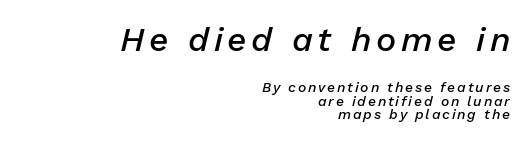
Q: Is the text bold? A: Semi-bold.
Q: Is the text italic (slanted)? A: Yes, it leans right by about 13 degrees.
Q: Is the text underlined? A: No.
Q: How is the paragraph aligned? A: Right-aligned.
Q: Is the spacing between lines tight, normal or loose? A: Tight.
Q: Which block of text is set in a larger size, the first (top) or the second (bottom)? A: The first (top) one.
Q: Width (condensed, normal, or wide)? A: Normal.
Q: Stroke contrast? A: Low.
Q: x-height? A: Medium.
Q: Monospaced? A: No.
